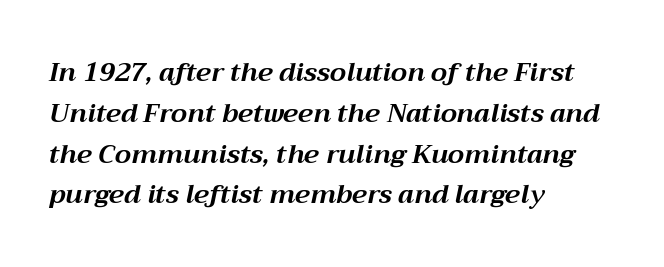
The image shows 26 px bold type, italic (leaning right); set left-aligned, normal line spacing (1.57x), normal letter spacing, not underlined.
